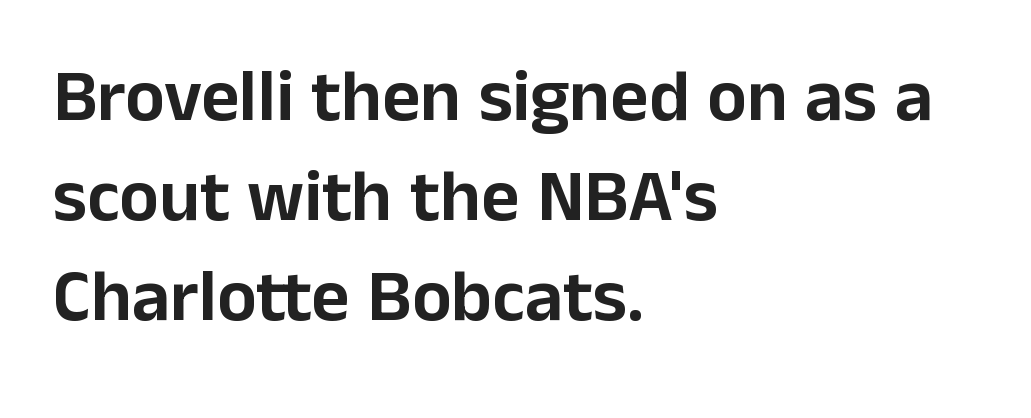
Spacing between characters is what you'd get straight out of the box. The characters display no serif detailing; their extremities are plain. The passage shown is typed in a proportional face where columns would drift. A clean baseline with only descenders dipping below it. You can tell it's not italic because the verticals are truly vertical.
